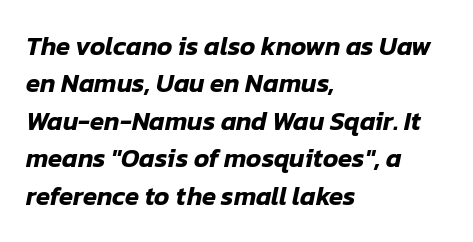
One-word summary of the alignment: left. It's the slanting kind of type. Honestly, the letter spacing is just normal — you wouldn't notice it. Has an underline been added? It has not.
